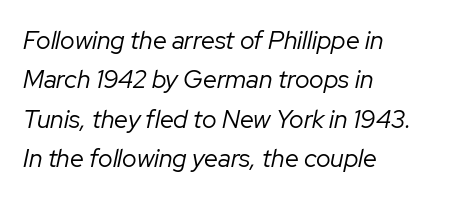
The image shows 25 px text type, italic (leaning right); set left-aligned, normal line spacing (1.58x), normal letter spacing, not underlined.
